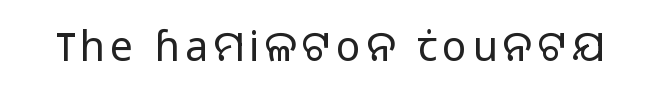
In terms of posture, this sample is upright. Type style note: lacks serifs. Anything drawn beneath the words? Only blank space. Proportional: the letters do not fall into vertical columns. A light-to-regular cut is what we see here.
